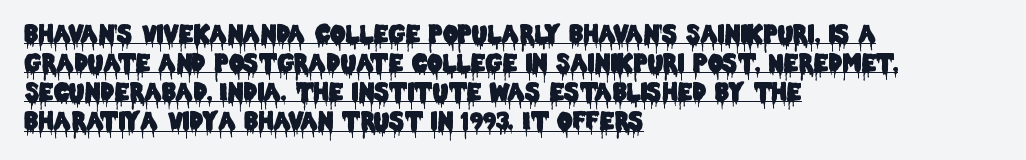
{"italic": "no", "underline": "yes", "align": "left", "line_spacing_ratio": 1.21, "letter_spacing": "normal", "letter_spacing_em": 0.0, "glyph_px": 24}
